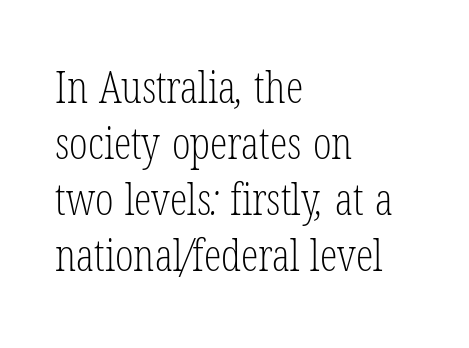
Q: Is the text bold? A: No.
Q: Is the typeface a serif or a sans-serif typeface? A: Serif.
Q: Is the text underlined? A: No.
Q: How is the paragraph aligned? A: Left-aligned.
Q: Is the spacing between letters normal or unusually wide? A: Normal.
Q: Is the spacing between lines tight, normal or loose? A: Normal.
Q: Width (condensed, normal, or wide)? A: Condensed.
Q: Stroke contrast? A: Low.
Q: x-height? A: Medium.
Q: Monospaced? A: No.
